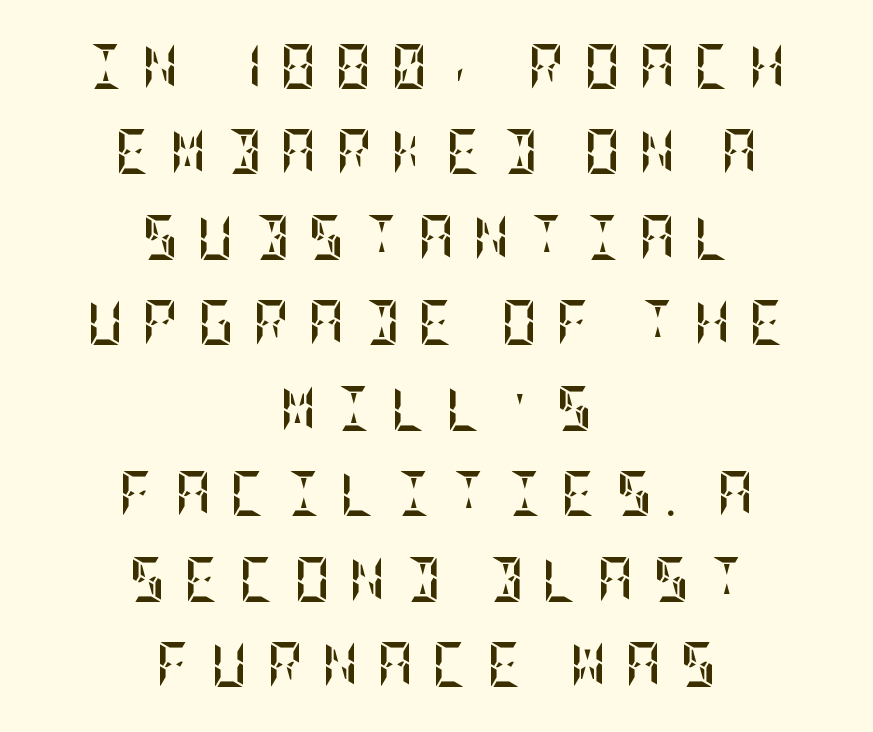
{"italic": "no", "bold": "yes", "weight": "semibold", "width": "condensed", "stroke_contrast": "low", "x_height": "large", "underline": "no", "align": "center", "line_spacing": "loose", "line_spacing_ratio": 1.9, "letter_spacing": "wide", "letter_spacing_em": 0.41, "glyph_px": 45}
